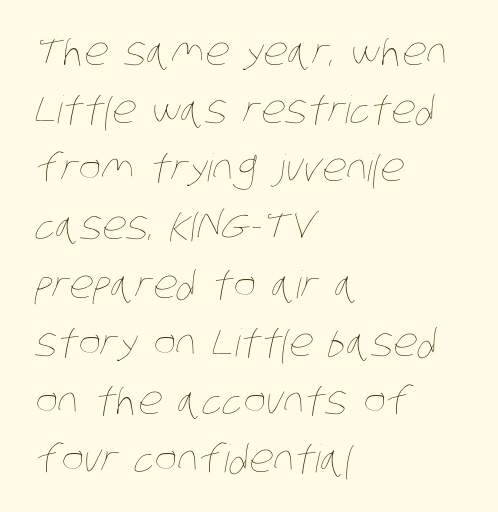
This sample has the flowing, uneven cadence of proportional lettering. Type without underlining. The rendering anchors every line to the left-hand side. Regarding leading, the lines here are spaced in the standard way. The passage shown has conventional tracking throughout.
